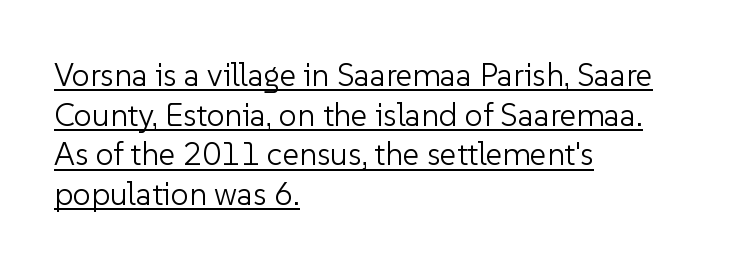
{"serif": "no", "italic": "no", "bold": "no", "weight": "light", "width": "normal", "stroke_contrast": "low", "x_height": "medium", "monospaced": "no", "underline": "yes", "align": "left", "line_spacing_ratio": 1.24, "letter_spacing": "normal", "letter_spacing_em": 0.0, "glyph_px": 32}
